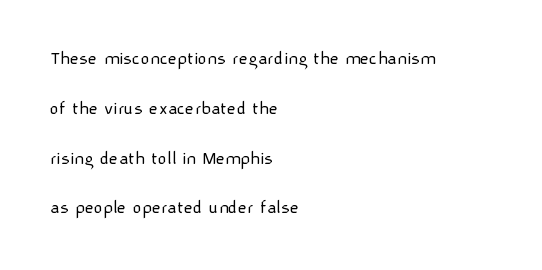
{"italic": "no", "bold": "no", "underline": "no", "align": "left", "line_spacing": "loose", "line_spacing_ratio": 2.49, "letter_spacing": "normal", "letter_spacing_em": 0.0, "glyph_px": 20}
